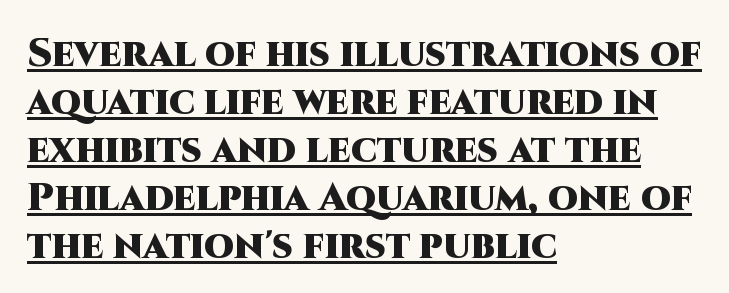
Q: Is the text bold? A: Yes.
Q: Is the text italic (slanted)? A: No, it is upright.
Q: Is the typeface a serif or a sans-serif typeface? A: Sans-serif.
Q: Is the text underlined? A: Yes.
Q: How is the paragraph aligned? A: Left-aligned.
Q: Is the spacing between letters normal or unusually wide? A: Normal.
Q: Width (condensed, normal, or wide)? A: Normal.
Q: Stroke contrast? A: High.
Q: x-height? A: Large.
Q: Monospaced? A: No.
